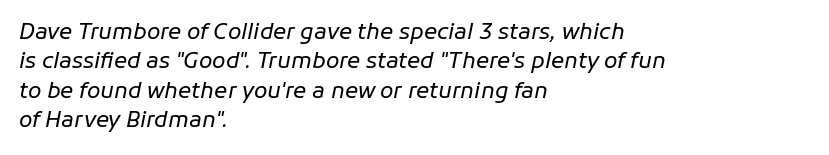
The image shows 22 px text type, italic (leaning right); set left-aligned, normal line spacing (1.33x), normal letter spacing, not underlined.
